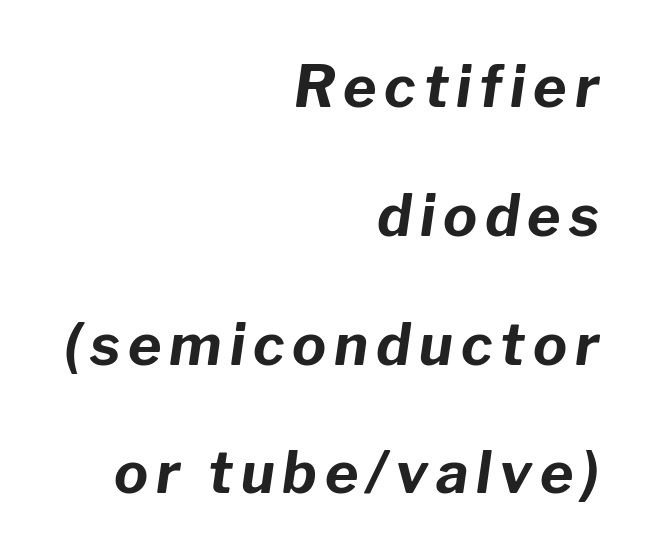
The image shows 57 px bold type, italic (leaning right); set right-aligned, loose line spacing (2.26x), not underlined; low stroke contrast and a medium x-height.
